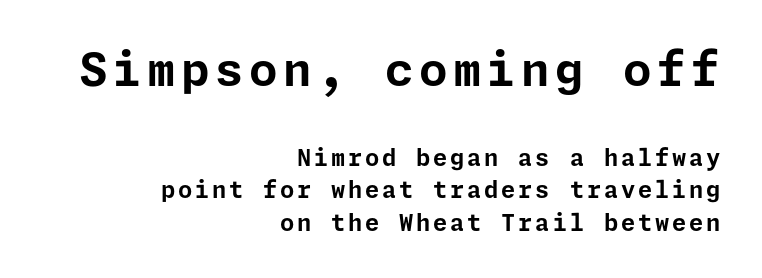
If you squint, the top block still reads clearly — it's the larger of the two. Notice how thick the strokes are: this is what a full bold looks like. In terms of leading, this rendering sits right in the middle. Style check: upright. The designer went with a sans here, leaving each stem footless. Right-aligned paragraph, ragged on the left.
